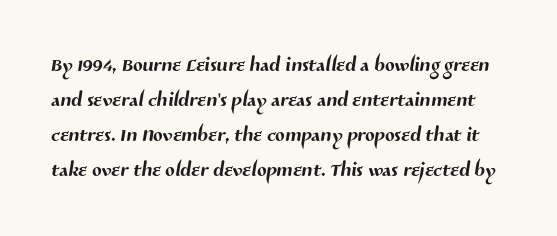
The image shows 28 px sans-serif type; set normal line spacing (1.25x), normal letter spacing, not underlined; medium stroke contrast and a medium x-height.
